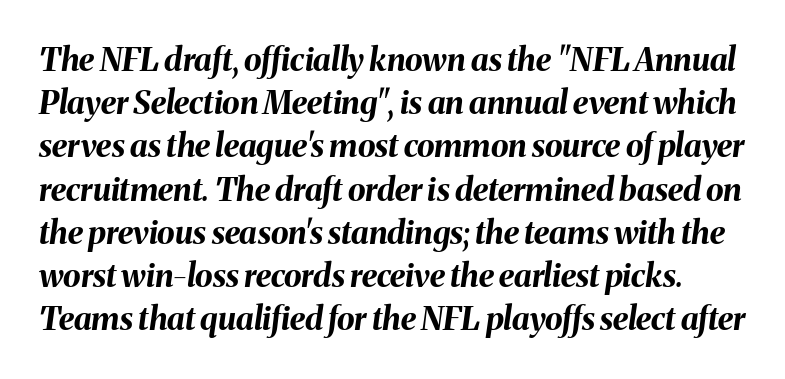
The image shows 32 px bold type, italic (leaning right); set normal line spacing (1.35x), normal letter spacing, not underlined; medium stroke contrast and a medium x-height.
